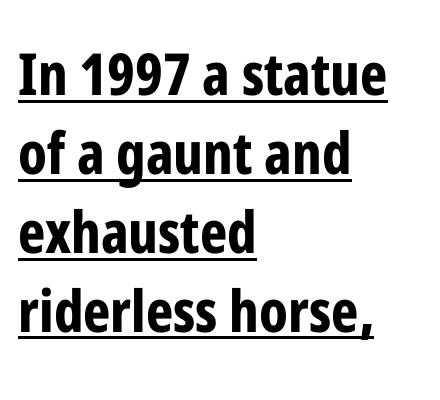
The image shows 58 px bold, condensed sans-serif type, upright; set left-aligned, normal line spacing (1.36x), normal letter spacing, underlined; low stroke contrast and a medium x-height.
